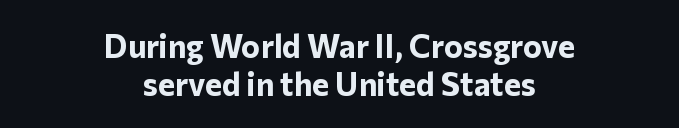
Q: Is the text bold? A: Yes.
Q: Is the text italic (slanted)? A: No, it is upright.
Q: Is the typeface a serif or a sans-serif typeface? A: Sans-serif.
Q: Is the text underlined? A: No.
Q: How is the paragraph aligned? A: Centered.
Q: Is the spacing between letters normal or unusually wide? A: Normal.
Q: Width (condensed, normal, or wide)? A: Normal.
Q: Stroke contrast? A: Low.
Q: x-height? A: Medium.
Q: Monospaced? A: No.
